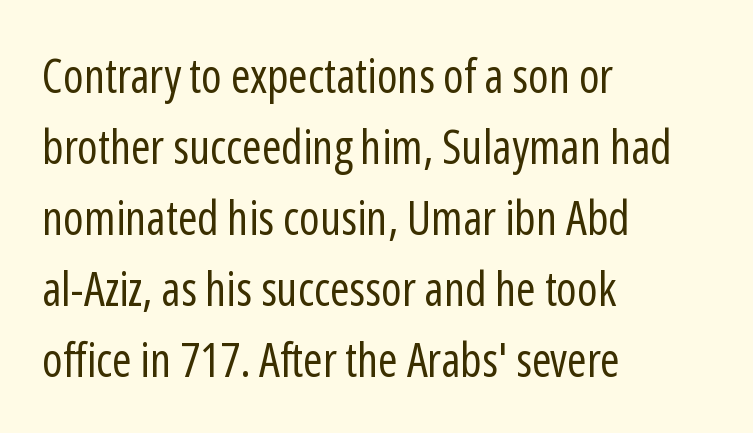
Q: Is the text bold? A: No.
Q: Is the text italic (slanted)? A: No, it is upright.
Q: Is the typeface a serif or a sans-serif typeface? A: Sans-serif.
Q: Is the text underlined? A: No.
Q: How is the paragraph aligned? A: Left-aligned.
Q: Is the spacing between letters normal or unusually wide? A: Normal.
Q: Is the spacing between lines tight, normal or loose? A: Normal.
Q: Width (condensed, normal, or wide)? A: Condensed.
Q: Stroke contrast? A: Low.
Q: x-height? A: Medium.
Q: Monospaced? A: No.
